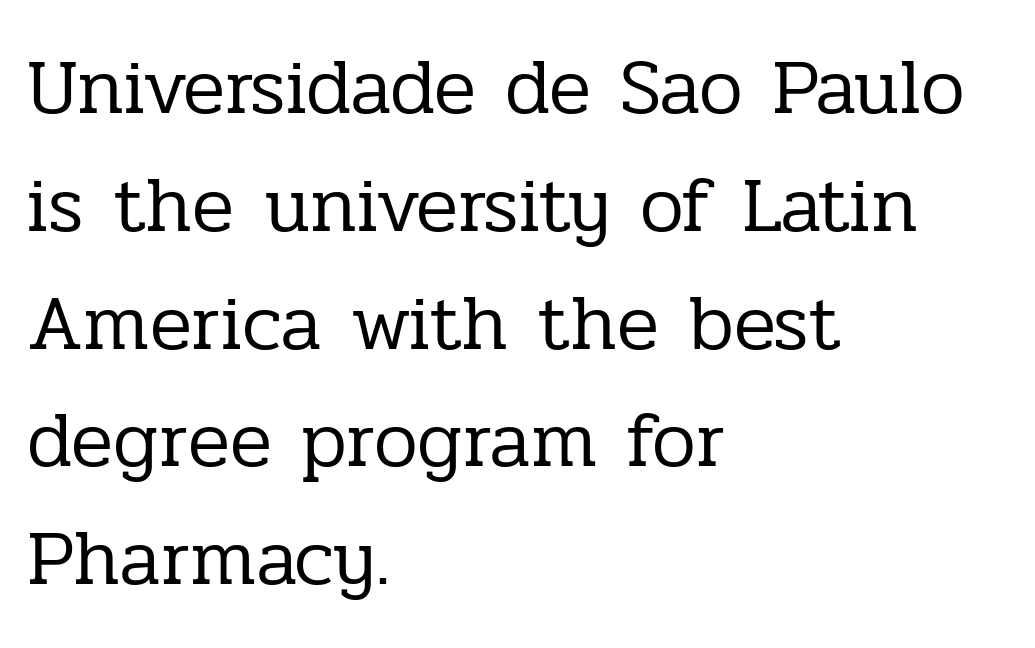
The glyphs in this specimen are seriffed. The space directly below the letters is spotless. Posture: upright roman. Think standard paragraph weight, or any step lighter than that. A classic flush-left, rag-right setting is used for this passage.
